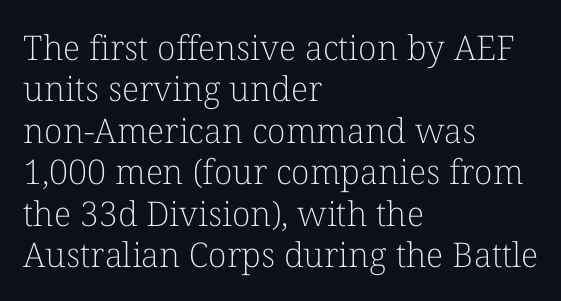
{"serif": "yes", "italic": "no", "bold": "no", "weight": "light", "width": "normal", "stroke_contrast": "low", "x_height": "medium", "monospaced": "no", "underline": "no", "align": "left", "line_spacing_ratio": 1.22, "letter_spacing": "normal", "letter_spacing_em": 0.0, "glyph_px": 34}
